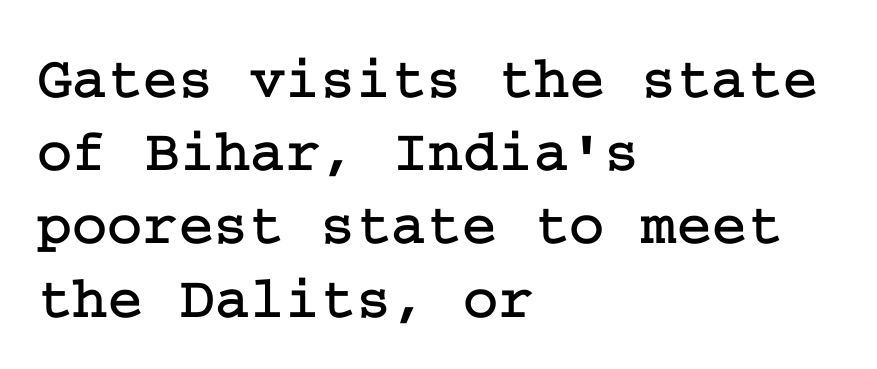
Q: Is the text italic (slanted)? A: No, it is upright.
Q: Is the typeface a serif or a sans-serif typeface? A: Serif.
Q: Is the text underlined? A: No.
Q: How is the paragraph aligned? A: Left-aligned.
Q: Is the spacing between letters normal or unusually wide? A: Normal.
Q: Width (condensed, normal, or wide)? A: Normal.
Q: Stroke contrast? A: Low.
Q: x-height? A: Medium.
